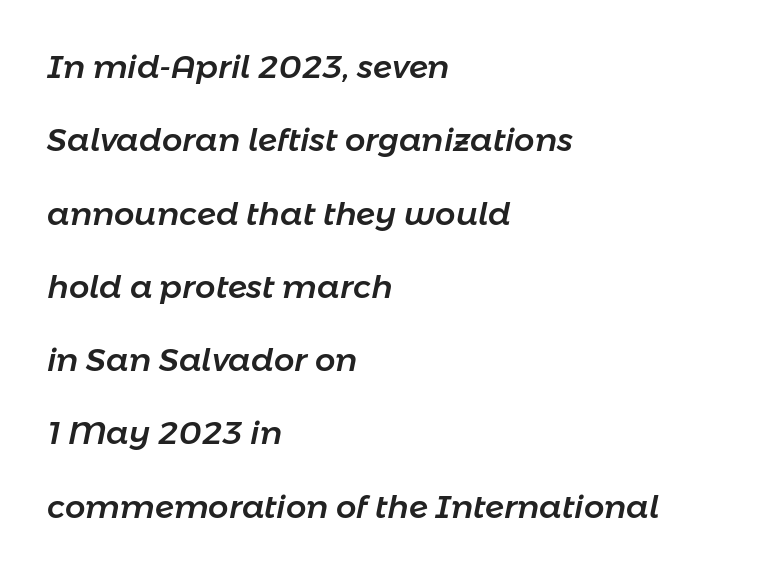
{"italic": "yes", "lean": "right", "slant_degrees": 11, "width": "normal", "stroke_contrast": "low", "x_height": "medium", "monospaced": "no", "underline": "no", "align": "left", "line_spacing": "loose", "line_spacing_ratio": 2.29, "letter_spacing": "normal", "letter_spacing_em": 0.0, "glyph_px": 32}
